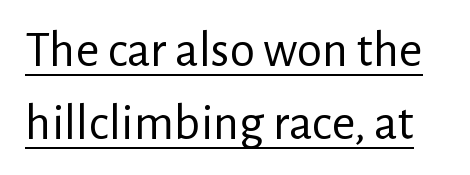
The image shows 51 px regular-weight sans-serif type, upright; set normal line spacing (1.43x), normal letter spacing, underlined; low stroke contrast and a medium x-height.
